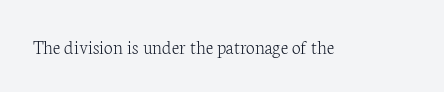
Q: Is the text bold? A: No.
Q: Is the text italic (slanted)? A: No, it is upright.
Q: Is the text underlined? A: No.
Q: Is the spacing between letters normal or unusually wide? A: Normal.
